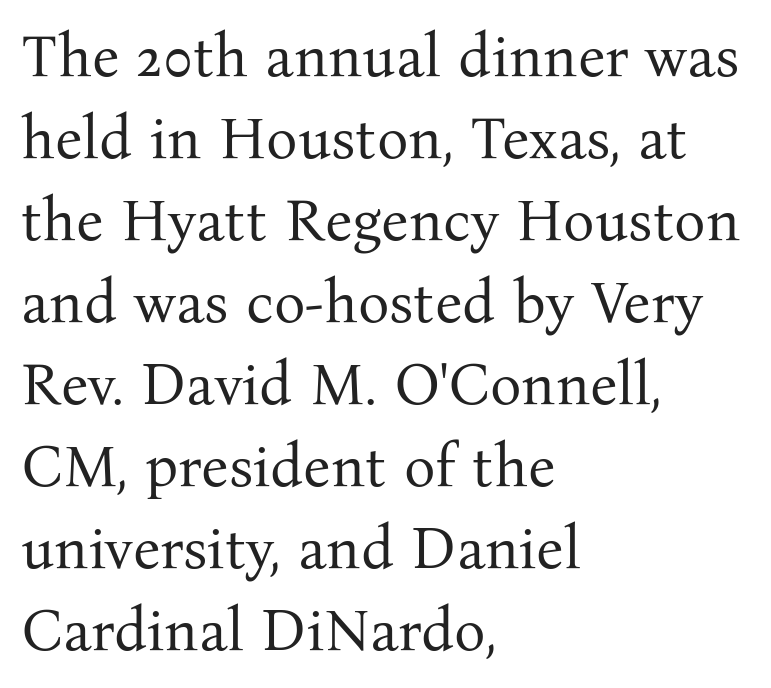
The image shows 59 px regular-weight serif type, upright; set left-aligned, normal line spacing (1.39x), normal letter spacing, not underlined; medium stroke contrast and a medium x-height.
